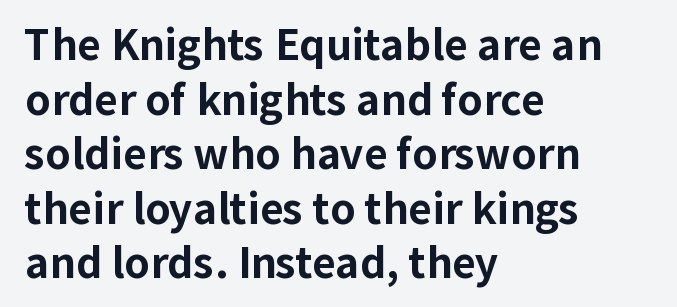
{"serif": "no", "italic": "no", "bold": "yes", "weight": "bold", "width": "normal", "stroke_contrast": "low", "x_height": "medium", "monospaced": "no", "underline": "no", "align": "left", "line_spacing": "normal", "line_spacing_ratio": 1.33, "letter_spacing": "normal", "letter_spacing_em": 0.0, "glyph_px": 41}
